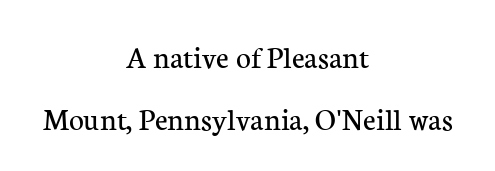
The image shows 32 px regular-weight serif type, upright; set centered, loose line spacing (1.95x), normal letter spacing, not underlined; low stroke contrast and a medium x-height.
